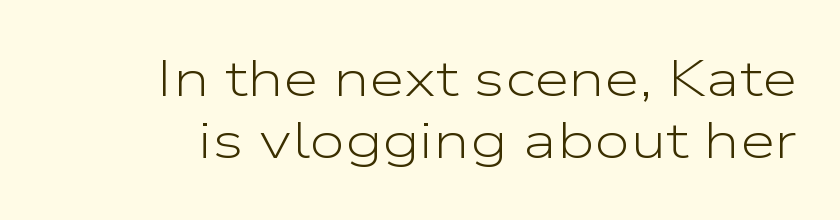
Q: Is the text bold? A: No.
Q: Is the text italic (slanted)? A: No, it is upright.
Q: Is the typeface a serif or a sans-serif typeface? A: Sans-serif.
Q: Is the text underlined? A: No.
Q: How is the paragraph aligned? A: Right-aligned.
Q: Is the spacing between letters normal or unusually wide? A: Normal.
Q: Width (condensed, normal, or wide)? A: Wide.
Q: Stroke contrast? A: Low.
Q: x-height? A: Medium.
Q: Monospaced? A: No.
